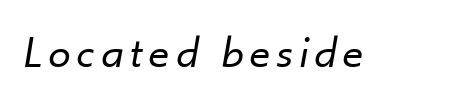
The image shows 45 px regular-weight type, italic (leaning right); set not underlined; low stroke contrast and a small x-height.
